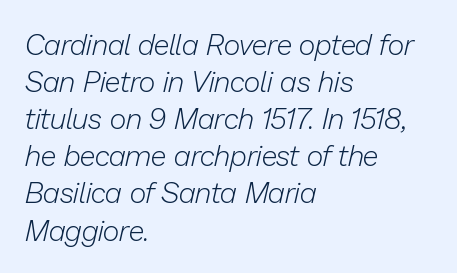
{"italic": "yes", "lean": "right", "slant_degrees": 13, "bold": "no", "weight": "light", "width": "normal", "stroke_contrast": "low", "x_height": "medium", "monospaced": "no", "underline": "no", "align": "left", "line_spacing": "normal", "line_spacing_ratio": 1.28, "letter_spacing": "normal", "letter_spacing_em": 0.0, "glyph_px": 29}
